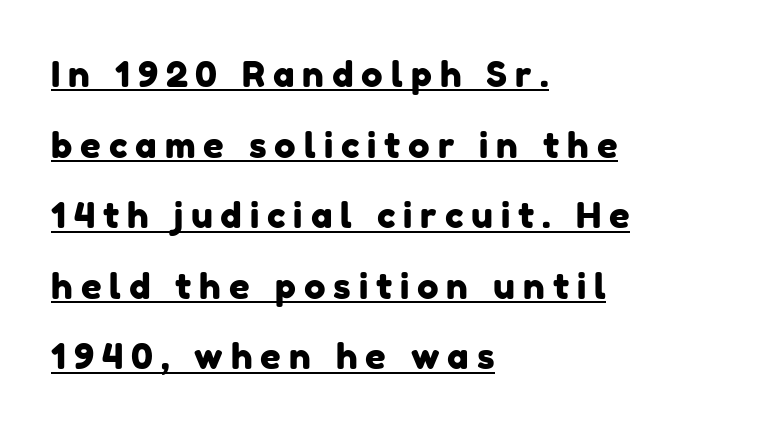
The vertical gap from one line to the next is large. Letter spacing: wide. Stroke terminals: plain, sans-serif. The glyphs are accompanied by a horizontal stroke just below them. Is the block centered? No — it sits flush against the left margin. Looks like regular typesetting: each glyph gets only the width it needs.
